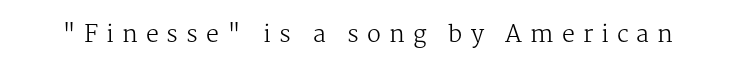
The image shows 23 px text type, upright; set unusually wide letter spacing (+0.35 em), not underlined.
